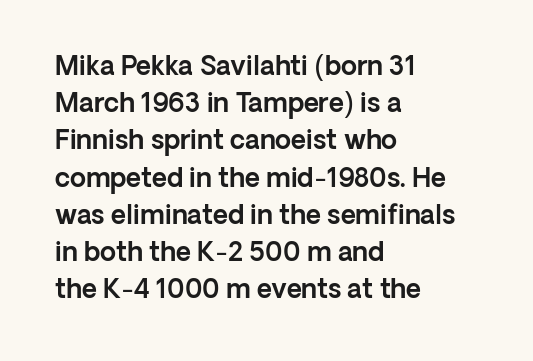
{"italic": "no", "underline": "no", "align": "left", "line_spacing": "normal", "line_spacing_ratio": 1.43, "letter_spacing": "normal", "letter_spacing_em": 0.0, "glyph_px": 26}
